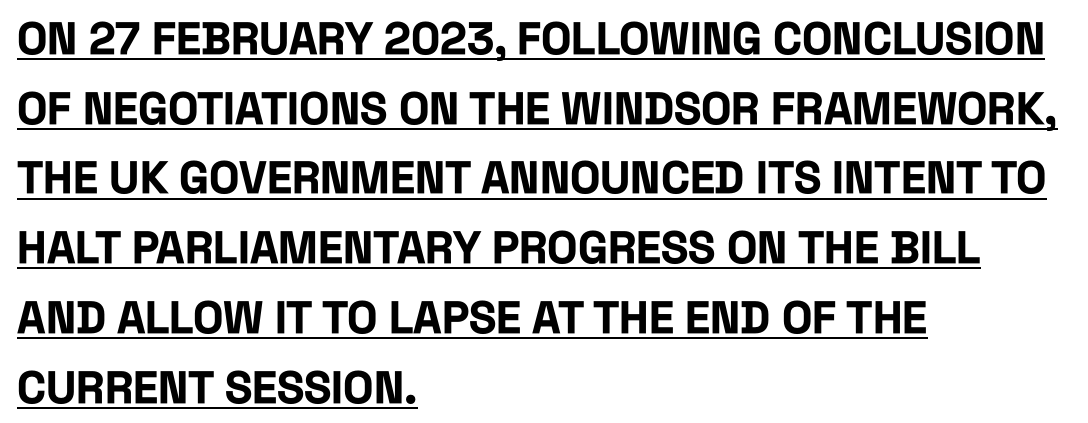
{"serif": "no", "italic": "no", "bold": "yes", "weight": "bold", "width": "condensed", "stroke_contrast": "low", "x_height": "large", "monospaced": "no", "underline": "yes", "align": "left", "line_spacing": "normal", "line_spacing_ratio": 1.55, "letter_spacing": "normal", "letter_spacing_em": 0.0, "glyph_px": 45}
